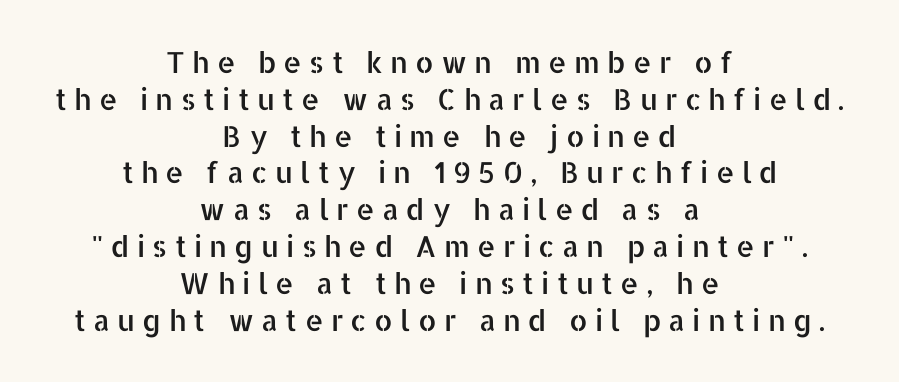
Q: Is the text italic (slanted)? A: No, it is upright.
Q: Is the typeface a serif or a sans-serif typeface? A: Sans-serif.
Q: Is the text underlined? A: No.
Q: How is the paragraph aligned? A: Centered.
Q: Is the spacing between letters normal or unusually wide? A: Unusually wide.
Q: Is the spacing between lines tight, normal or loose? A: Normal.
Q: Width (condensed, normal, or wide)? A: Normal.
Q: Stroke contrast? A: Low.
Q: x-height? A: Medium.
Q: Monospaced? A: No.
